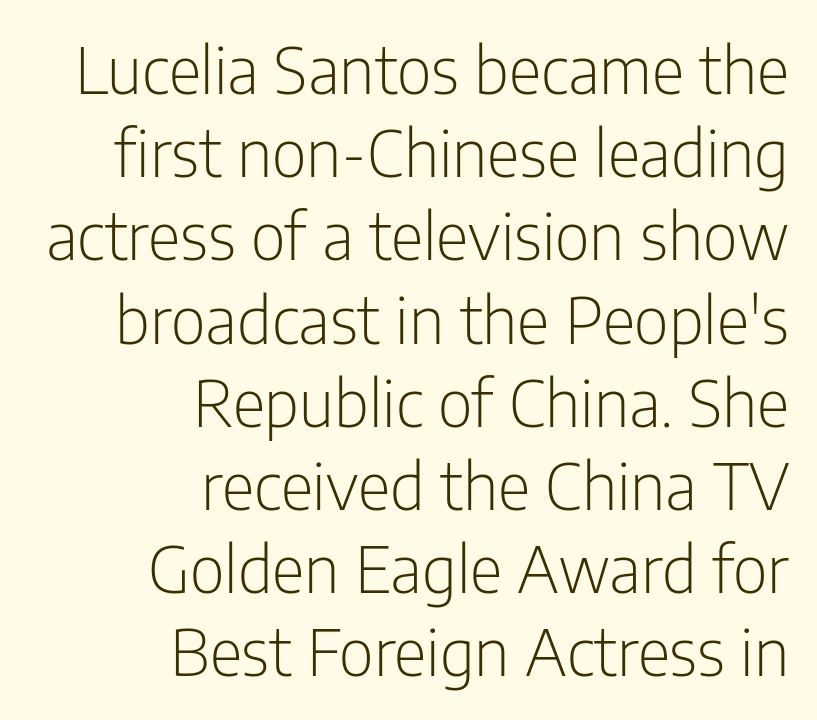
{"serif": "no", "italic": "no", "bold": "no", "weight": "light", "width": "condensed", "stroke_contrast": "low", "x_height": "medium", "monospaced": "no", "underline": "no", "align": "right", "line_spacing": "normal", "line_spacing_ratio": 1.3, "letter_spacing": "normal", "letter_spacing_em": 0.0, "glyph_px": 64}
